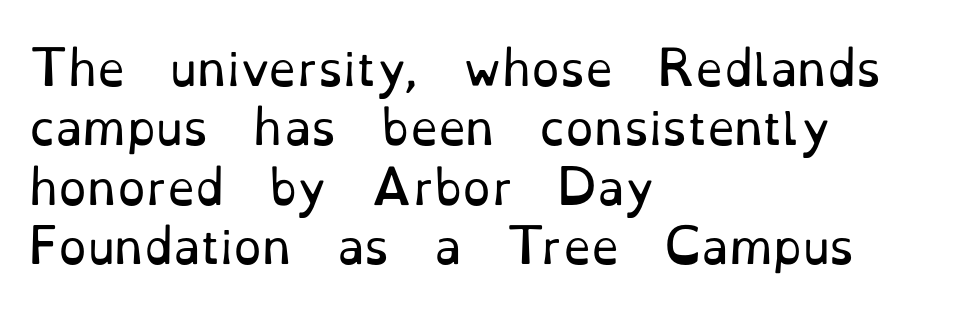
{"italic": "no", "bold": "no", "weight": "regular", "width": "normal", "stroke_contrast": "low", "x_height": "small", "monospaced": "no", "underline": "no", "align": "left", "line_spacing": "normal", "line_spacing_ratio": 1.32, "letter_spacing": "normal", "letter_spacing_em": 0.0, "glyph_px": 45}
